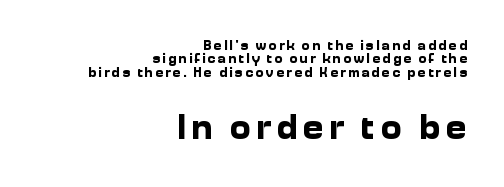
The image shows 36 px bold sans-serif type, upright; set right-aligned, tight line spacing (0.95x), not underlined; the second (bottom) block is 2.57x larger; low stroke contrast and a medium x-height.
